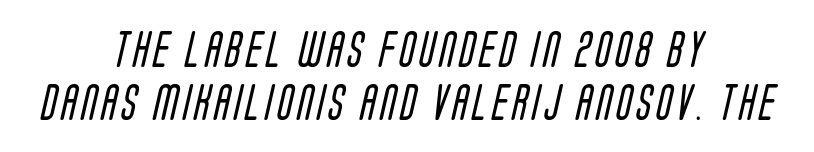
Q: Is the text bold? A: No.
Q: Is the typeface a serif or a sans-serif typeface? A: Sans-serif.
Q: Is the text underlined? A: No.
Q: How is the paragraph aligned? A: Centered.
Q: Is the spacing between lines tight, normal or loose? A: Normal.
Q: Width (condensed, normal, or wide)? A: Condensed.
Q: Stroke contrast? A: Low.
Q: x-height? A: Large.
Q: Monospaced? A: No.
